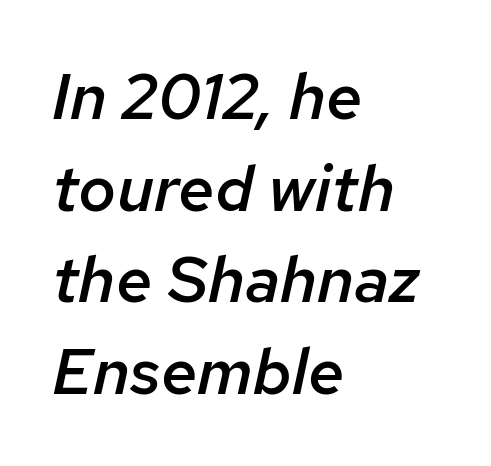
The image shows 65 px semibold type, italic (leaning right); set left-aligned, normal line spacing (1.41x), normal letter spacing, not underlined; low stroke contrast and a medium x-height.
